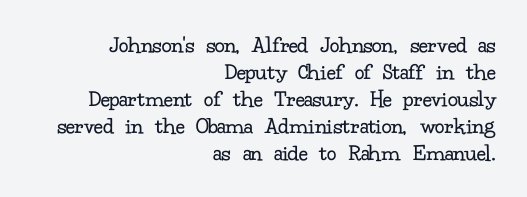
The image shows 24 px text type, upright; set right-aligned, tight line spacing (1.12x), normal letter spacing, not underlined.
